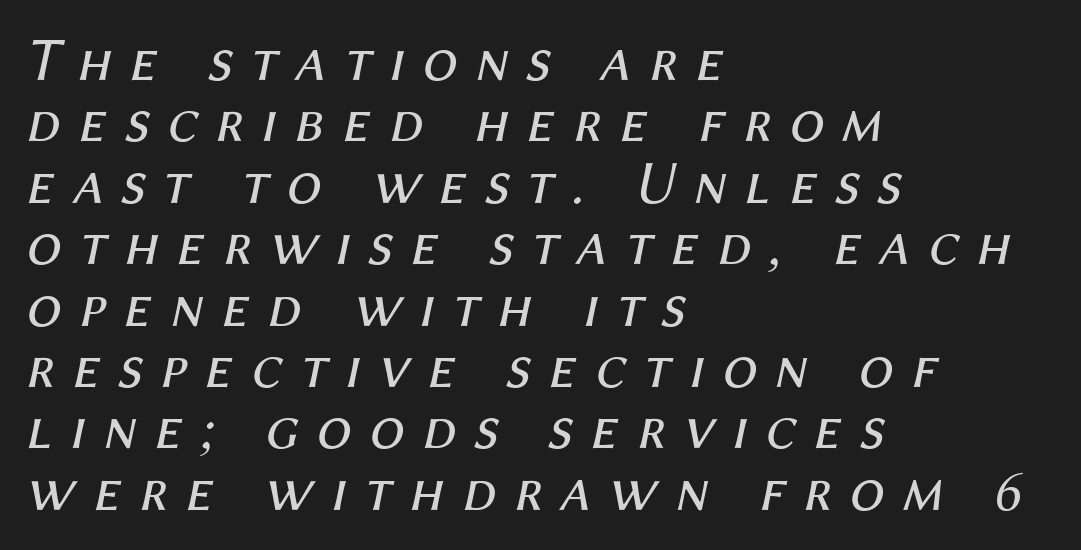
{"italic": "yes", "lean": "right", "slant_degrees": 12, "bold": "no", "weight": "regular", "width": "normal", "stroke_contrast": "medium", "x_height": "medium", "monospaced": "no", "underline": "no", "align": "left", "line_spacing": "tight", "line_spacing_ratio": 0.99, "letter_spacing": "wide", "letter_spacing_em": 0.28, "glyph_px": 62}
